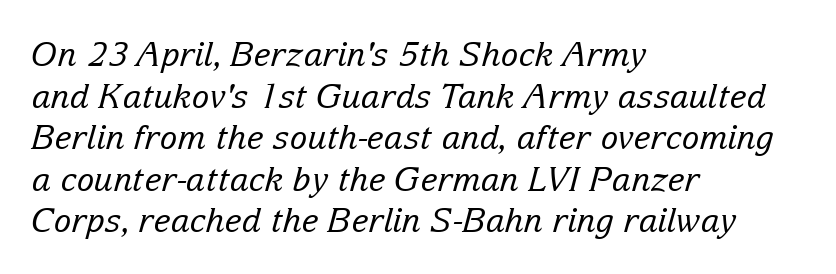
The image shows 33 px regular-weight serif type, italic (leaning right); set left-aligned, normal line spacing (1.26x), normal letter spacing, not underlined; low stroke contrast and a medium x-height.
